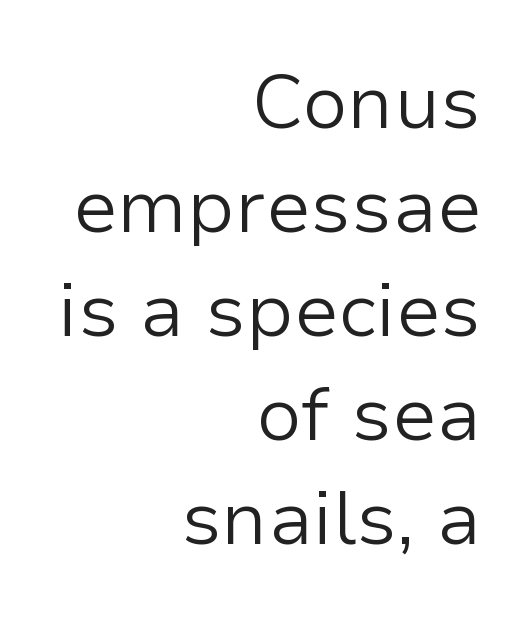
The image shows 76 px light sans-serif type, upright; set right-aligned, normal line spacing (1.37x), normal letter spacing, not underlined; low stroke contrast and a medium x-height.
